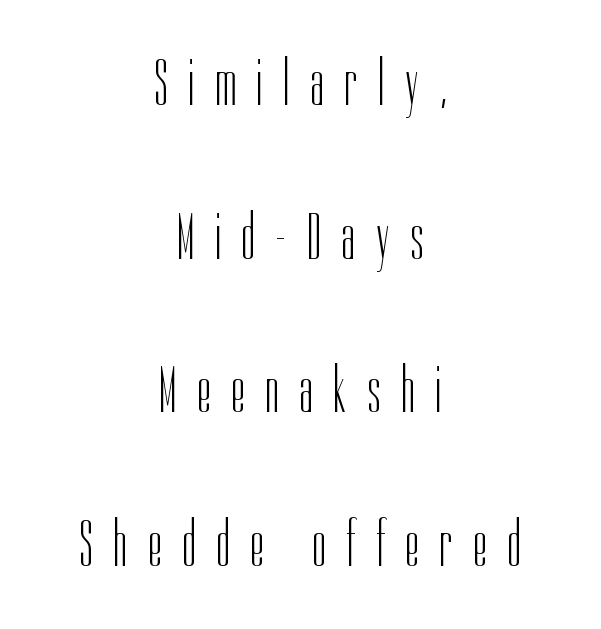
The line texture is sparse and dotted thanks to wide tracking. The text block is weighted toward neither margin, spreading evenly from the middle. Words float on clear page, feet unadorned. Note the varied advance widths — an 'i' is clearly narrower than an 'm'.
